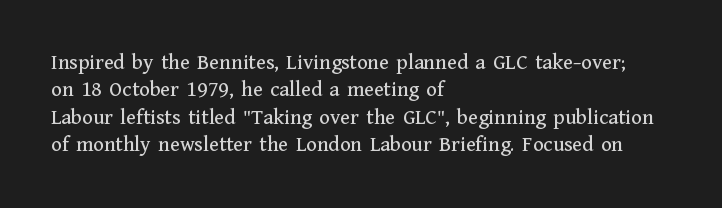
Q: Is the text italic (slanted)? A: No, it is upright.
Q: Is the text underlined? A: No.
Q: How is the paragraph aligned? A: Left-aligned.
Q: Is the spacing between letters normal or unusually wide? A: Normal.
